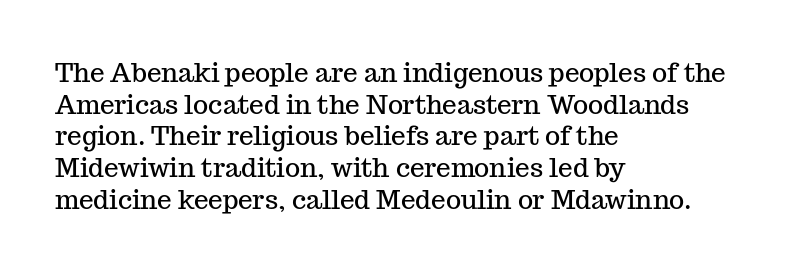
Q: Is the text italic (slanted)? A: No, it is upright.
Q: Is the text underlined? A: No.
Q: How is the paragraph aligned? A: Left-aligned.
Q: Is the spacing between letters normal or unusually wide? A: Normal.
